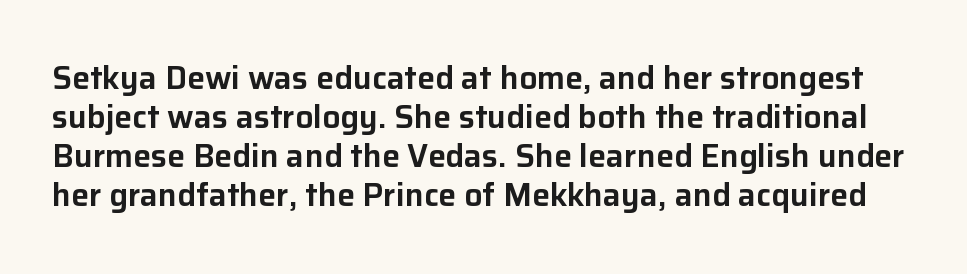
{"serif": "no", "italic": "no", "width": "normal", "stroke_contrast": "low", "x_height": "medium", "monospaced": "no", "underline": "no", "line_spacing_ratio": 1.22, "letter_spacing": "normal", "letter_spacing_em": 0.0, "glyph_px": 32}
